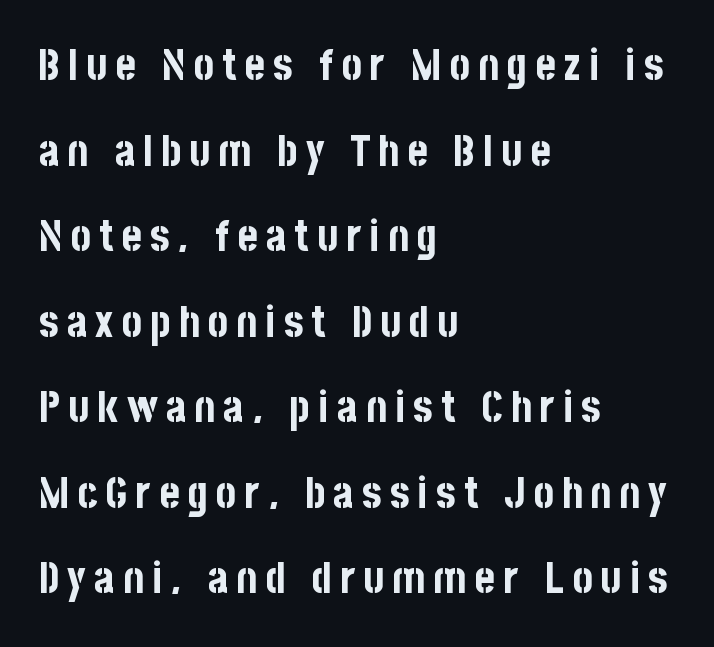
The image shows 43 px bold, condensed sans-serif type, upright; set left-aligned, loose line spacing (1.99x), not underlined; low stroke contrast and a large x-height.
